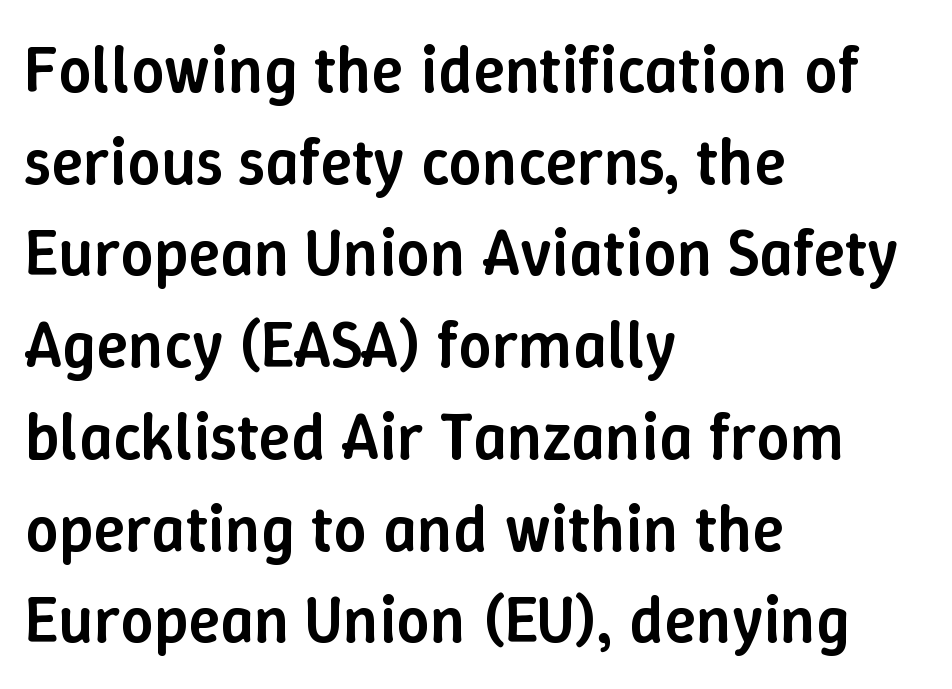
Q: Is the text bold? A: Semi-bold.
Q: Is the text italic (slanted)? A: No, it is upright.
Q: Is the text underlined? A: No.
Q: How is the paragraph aligned? A: Left-aligned.
Q: Is the spacing between letters normal or unusually wide? A: Normal.
Q: Is the spacing between lines tight, normal or loose? A: Normal.
Q: Width (condensed, normal, or wide)? A: Normal.
Q: Stroke contrast? A: Low.
Q: x-height? A: Medium.
Q: Monospaced? A: No.
